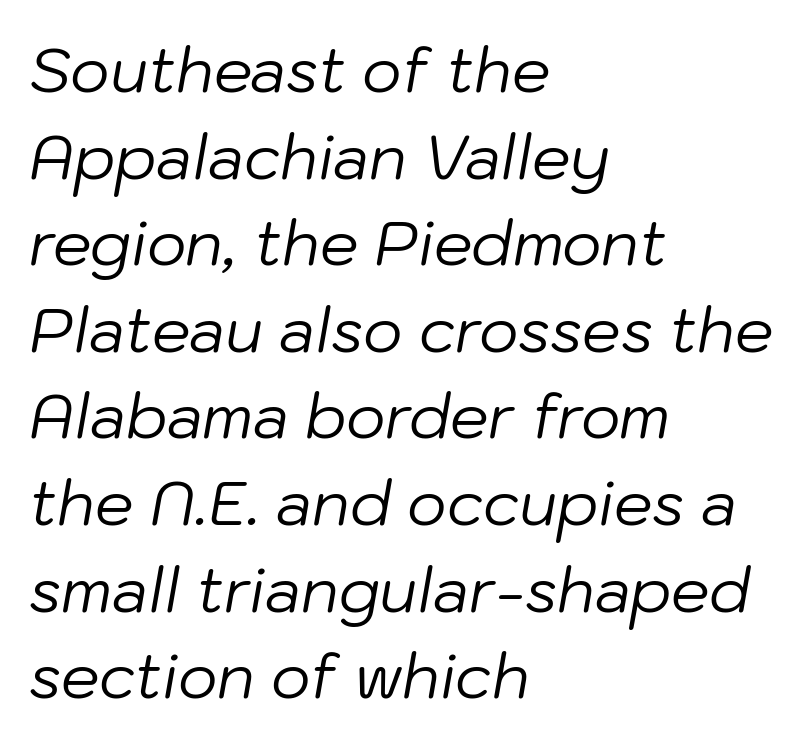
Q: Is the text bold? A: No.
Q: Is the text italic (slanted)? A: Yes, it leans right by about 10 degrees.
Q: Is the text underlined? A: No.
Q: How is the paragraph aligned? A: Left-aligned.
Q: Is the spacing between letters normal or unusually wide? A: Normal.
Q: Is the spacing between lines tight, normal or loose? A: Normal.
Q: Width (condensed, normal, or wide)? A: Normal.
Q: Stroke contrast? A: Low.
Q: x-height? A: Medium.
Q: Monospaced? A: No.
